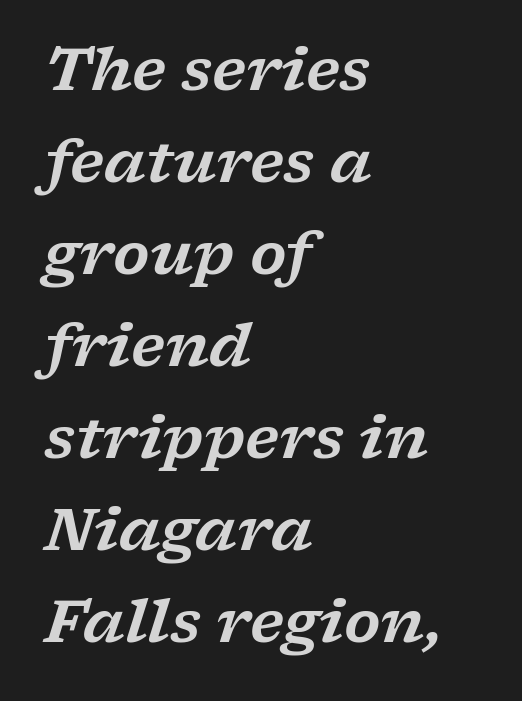
The image shows 59 px wide serif type, italic (leaning right); set left-aligned, normal line spacing (1.56x), normal letter spacing, not underlined; low stroke contrast and a medium x-height.
